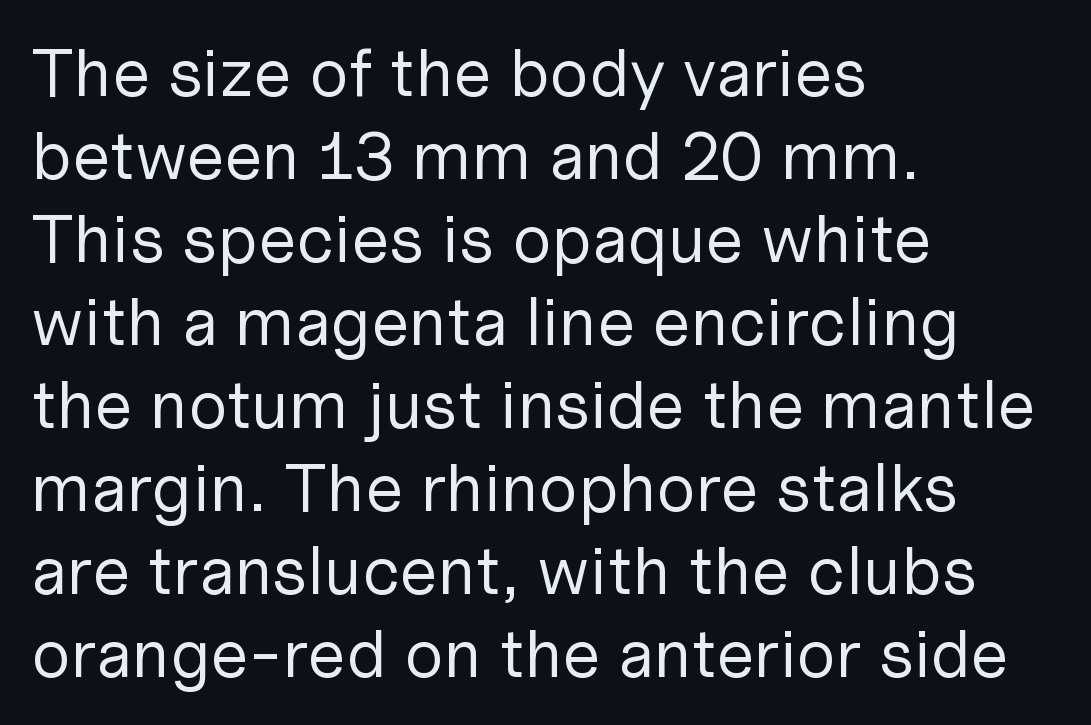
{"serif": "no", "italic": "no", "bold": "no", "weight": "regular", "width": "normal", "stroke_contrast": "low", "x_height": "medium", "monospaced": "no", "underline": "no", "align": "left", "line_spacing_ratio": 1.22, "letter_spacing": "normal", "letter_spacing_em": 0.0, "glyph_px": 68}
